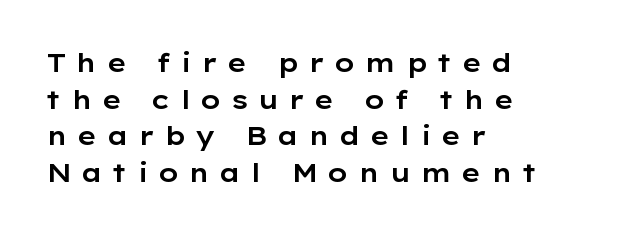
Q: Is the text italic (slanted)? A: No, it is upright.
Q: Is the text underlined? A: No.
Q: How is the paragraph aligned? A: Left-aligned.
Q: Is the spacing between letters normal or unusually wide? A: Unusually wide.
Q: Is the spacing between lines tight, normal or loose? A: Normal.
